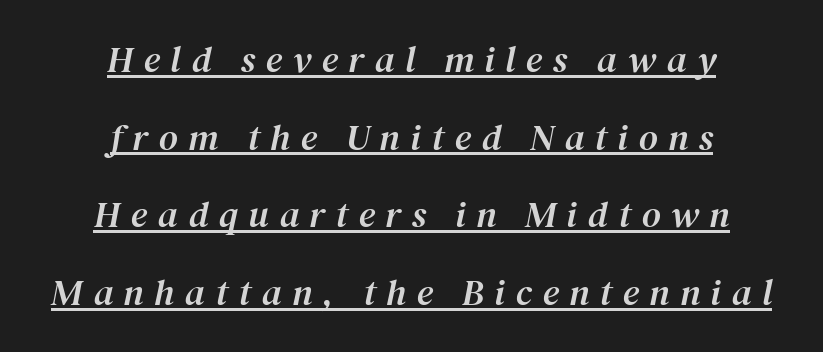
Q: Is the text italic (slanted)? A: Yes, it leans right by about 12 degrees.
Q: Is the typeface a serif or a sans-serif typeface? A: Serif.
Q: Is the text underlined? A: Yes.
Q: How is the paragraph aligned? A: Centered.
Q: Is the spacing between letters normal or unusually wide? A: Unusually wide.
Q: Is the spacing between lines tight, normal or loose? A: Loose.
Q: Width (condensed, normal, or wide)? A: Normal.
Q: Stroke contrast? A: Medium.
Q: x-height? A: Medium.
Q: Monospaced? A: No.
